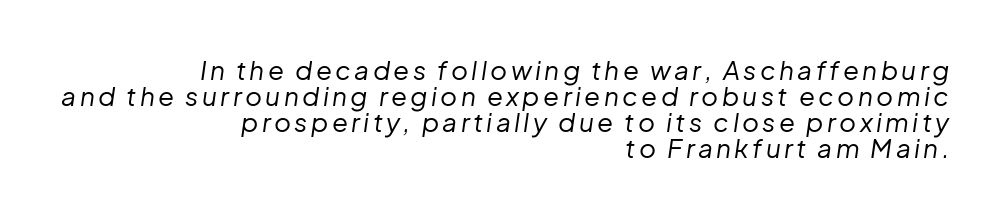
The image shows 26 px text type, italic (leaning right); set right-aligned, tight line spacing (1.0x), not underlined.
